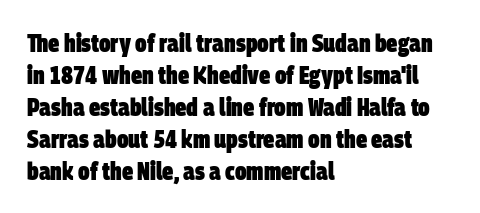
Q: Is the text bold? A: Yes.
Q: Is the text underlined? A: No.
Q: How is the paragraph aligned? A: Left-aligned.
Q: Is the spacing between letters normal or unusually wide? A: Normal.
Q: Is the spacing between lines tight, normal or loose? A: Normal.
